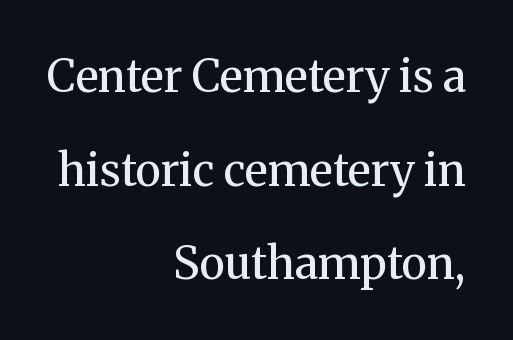
Q: Is the text bold? A: No.
Q: Is the text italic (slanted)? A: No, it is upright.
Q: Is the typeface a serif or a sans-serif typeface? A: Serif.
Q: Is the text underlined? A: No.
Q: How is the paragraph aligned? A: Right-aligned.
Q: Is the spacing between letters normal or unusually wide? A: Normal.
Q: Is the spacing between lines tight, normal or loose? A: Loose.
Q: Width (condensed, normal, or wide)? A: Normal.
Q: Stroke contrast? A: Medium.
Q: x-height? A: Medium.
Q: Monospaced? A: No.
